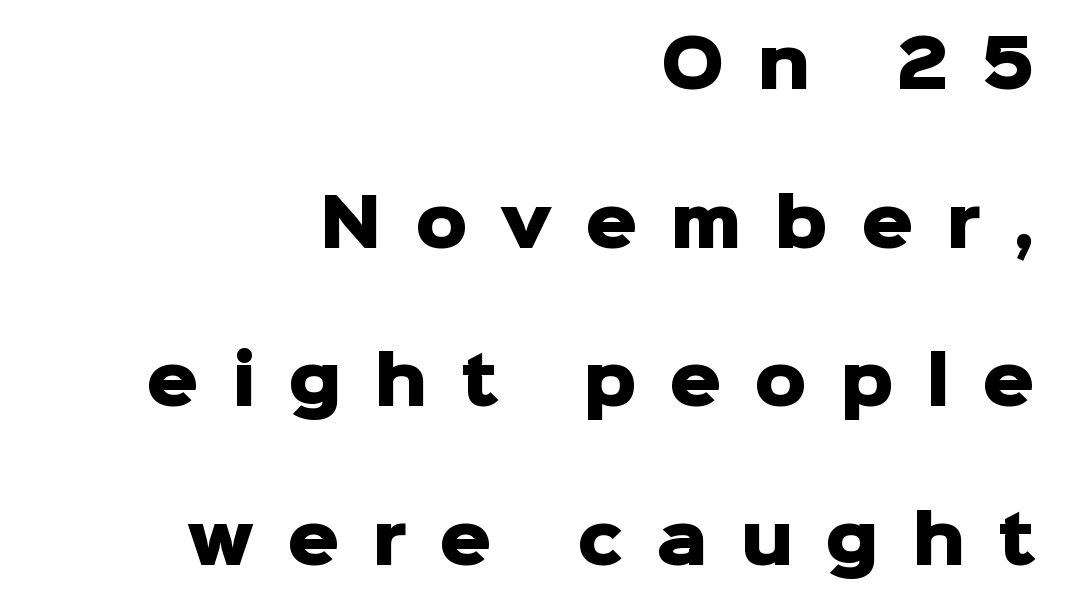
{"serif": "no", "italic": "no", "bold": "yes", "weight": "heavy", "width": "normal", "stroke_contrast": "low", "x_height": "medium", "monospaced": "no", "underline": "no", "align": "right", "line_spacing": "loose", "line_spacing_ratio": 2.44, "letter_spacing": "wide", "letter_spacing_em": 0.5, "glyph_px": 65}
